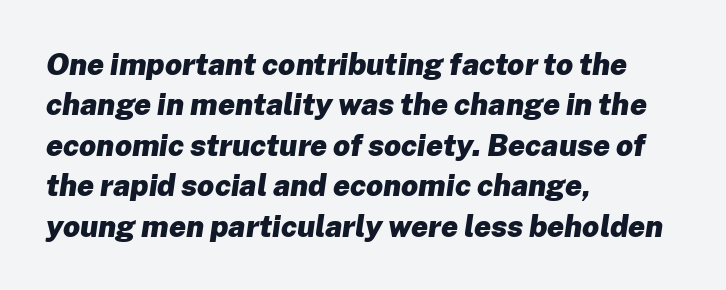
Q: Is the text bold? A: Yes.
Q: Is the text italic (slanted)? A: Yes, it leans right by about 8 degrees.
Q: Is the text underlined? A: No.
Q: How is the paragraph aligned? A: Left-aligned.
Q: Is the spacing between letters normal or unusually wide? A: Normal.
Q: Is the spacing between lines tight, normal or loose? A: Normal.
Q: Width (condensed, normal, or wide)? A: Normal.
Q: Stroke contrast? A: Low.
Q: x-height? A: Medium.
Q: Monospaced? A: No.
